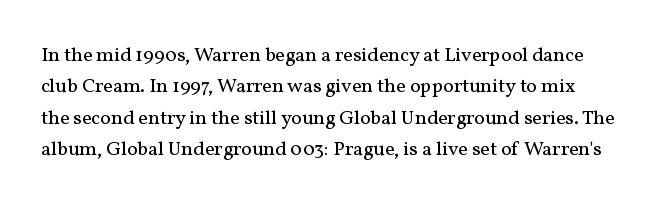
{"italic": "no", "bold": "no", "underline": "no", "line_spacing": "normal", "line_spacing_ratio": 1.57, "letter_spacing": "normal", "letter_spacing_em": 0.0, "glyph_px": 20}
